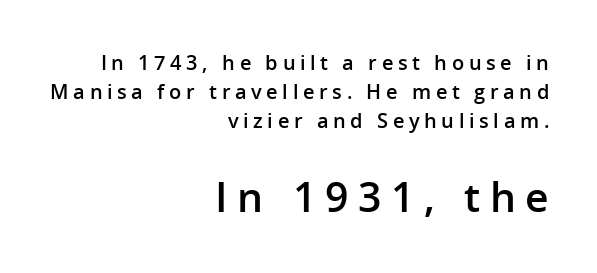
{"serif": "no", "italic": "no", "bold": "semi", "weight": "semibold", "width": "normal", "stroke_contrast": "low", "x_height": "medium", "monospaced": "no", "underline": "no", "align": "right", "line_spacing": "normal", "line_spacing_ratio": 1.45, "letter_spacing": "wide", "letter_spacing_em": 0.23, "larger_block": "second", "size_ratio": 2.05, "glyph_px": 41}
